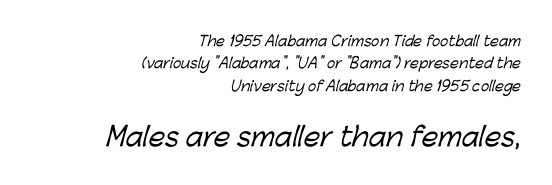
Q: Is the text underlined? A: No.
Q: How is the paragraph aligned? A: Right-aligned.
Q: Is the spacing between letters normal or unusually wide? A: Normal.
Q: Is the spacing between lines tight, normal or loose? A: Normal.
Q: Which block of text is set in a larger size, the first (top) or the second (bottom)? A: The second (bottom) one.
